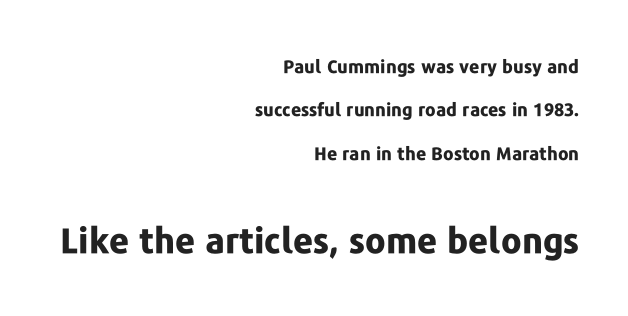
Vertically, the passage feels expansive, rows floating well apart. Small over large — that's the arrangement of the two blocks here. Check the space under the baseline: it is left empty. Bold? Absolutely — the strokes are thick and heavy. This sample is right-justified, so line beginnings fall wherever the words allow.
